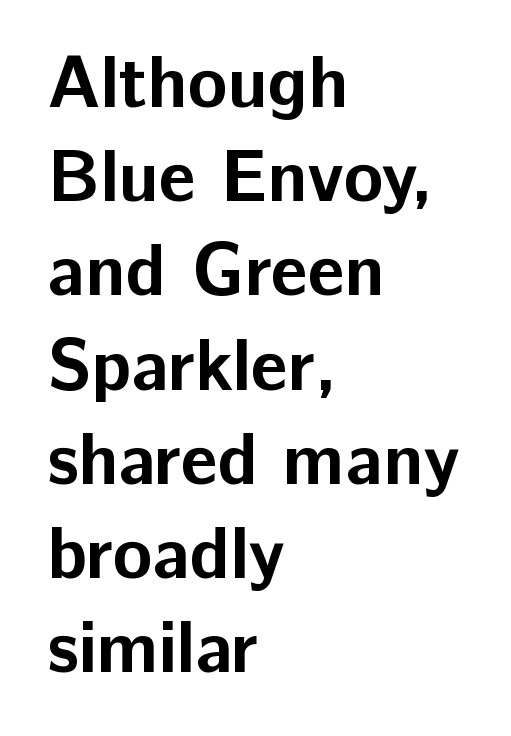
{"serif": "no", "italic": "no", "bold": "yes", "weight": "bold", "width": "normal", "stroke_contrast": "low", "x_height": "medium", "monospaced": "no", "underline": "no", "align": "left", "line_spacing": "normal", "line_spacing_ratio": 1.29, "letter_spacing": "normal", "letter_spacing_em": 0.0, "glyph_px": 73}
